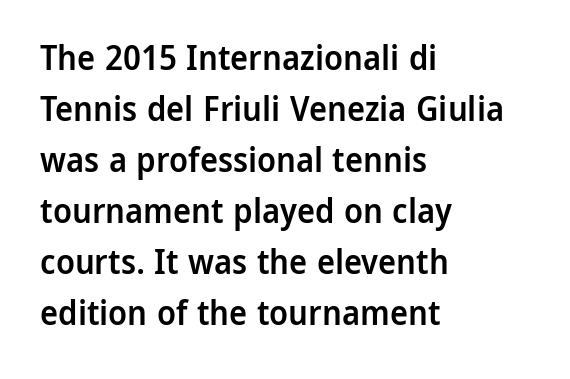
{"serif": "no", "italic": "no", "bold": "semi", "weight": "semibold", "width": "normal", "stroke_contrast": "low", "x_height": "medium", "monospaced": "no", "underline": "no", "align": "left", "line_spacing": "normal", "line_spacing_ratio": 1.5, "letter_spacing": "normal", "letter_spacing_em": 0.0, "glyph_px": 34}
